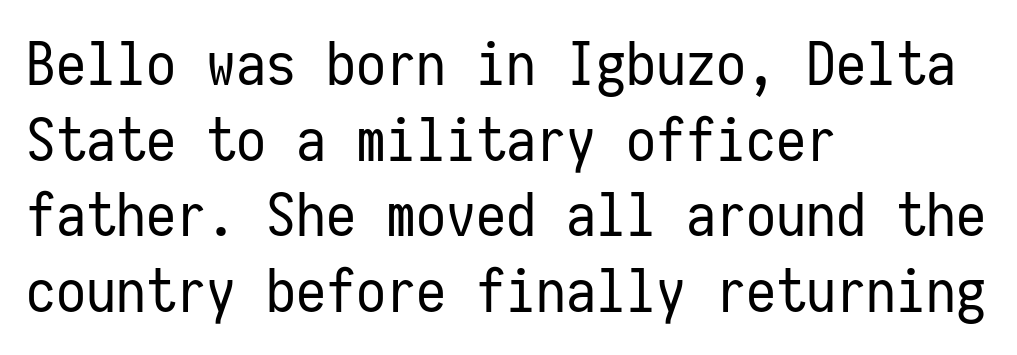
Do the characters align in a grid? Yes, the font is monospaced. The typeface chosen for these lines omits serifs. The letters stand straight up with perfectly vertical stems. Vertical stems look standard width or narrower in stroke. Default kerning and tracking; the words read as compact shapes.
